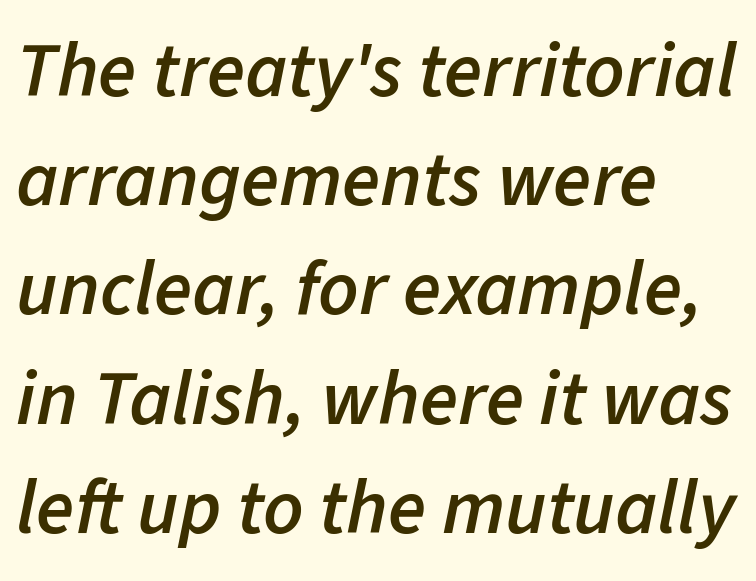
Each letter keeps its own natural width here, so spacing adapts to shape. The passage shown has conventional tracking throughout. The designer left line spacing at the default. Moderately thickened strokes mark this as semibold type.
